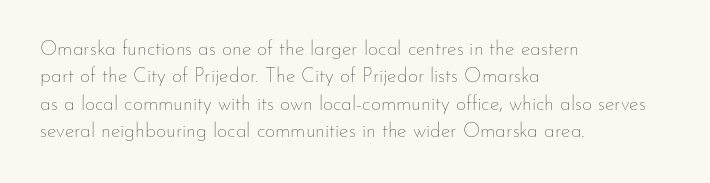
Q: Is the text bold? A: No.
Q: Is the text italic (slanted)? A: No, it is upright.
Q: Is the text underlined? A: No.
Q: How is the paragraph aligned? A: Left-aligned.
Q: Is the spacing between letters normal or unusually wide? A: Normal.
Q: Is the spacing between lines tight, normal or loose? A: Normal.
